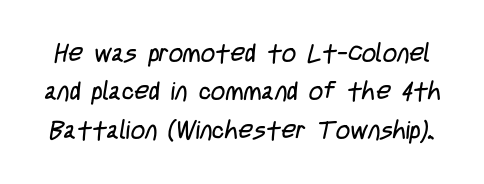
The image shows 25 px text type; set normal line spacing (1.54x), normal letter spacing, not underlined.
